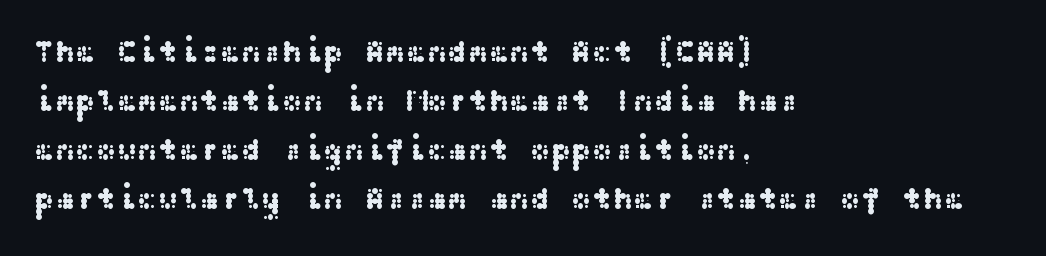
Students, observe: this is what conventionally led text looks like. Note: no serifs on the glyphs. In CSS terms this would be text-align: left. Italic: no, the glyphs are upright roman. Just letters on the line, the space beneath them empty. Nothing unusual about the tracking: characters are spaced as the font intends.
